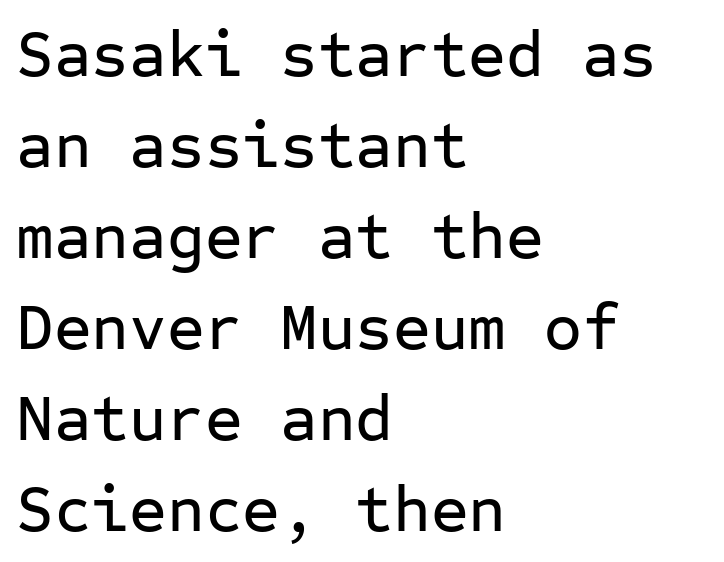
{"serif": "no", "italic": "no", "width": "normal", "stroke_contrast": "low", "x_height": "medium", "monospaced": "yes", "underline": "no", "align": "left", "line_spacing": "normal", "line_spacing_ratio": 1.4, "letter_spacing": "normal", "letter_spacing_em": 0.0, "glyph_px": 65}
